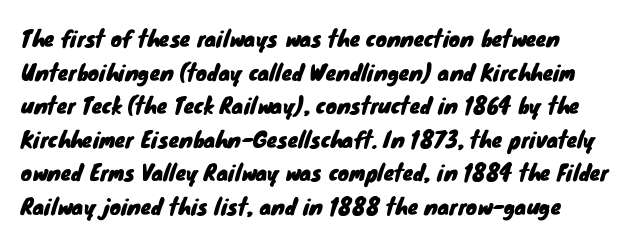
The image shows 21 px text type; set normal line spacing (1.6x), normal letter spacing, not underlined.
